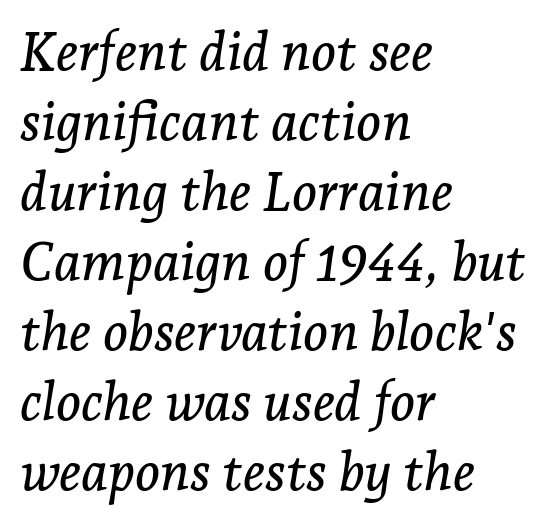
{"serif": "yes", "italic": "yes", "lean": "right", "slant_degrees": 7, "width": "normal", "stroke_contrast": "low", "x_height": "medium", "monospaced": "no", "underline": "no", "align": "left", "line_spacing": "normal", "line_spacing_ratio": 1.32, "letter_spacing": "normal", "letter_spacing_em": 0.0, "glyph_px": 53}
